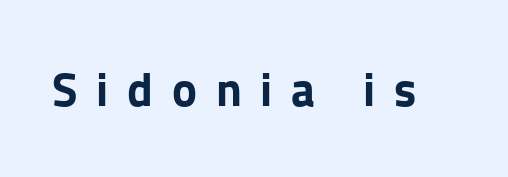
The image shows 47 px bold sans-serif type, upright; set unusually wide letter spacing (+0.4 em), not underlined; low stroke contrast and a medium x-height.
